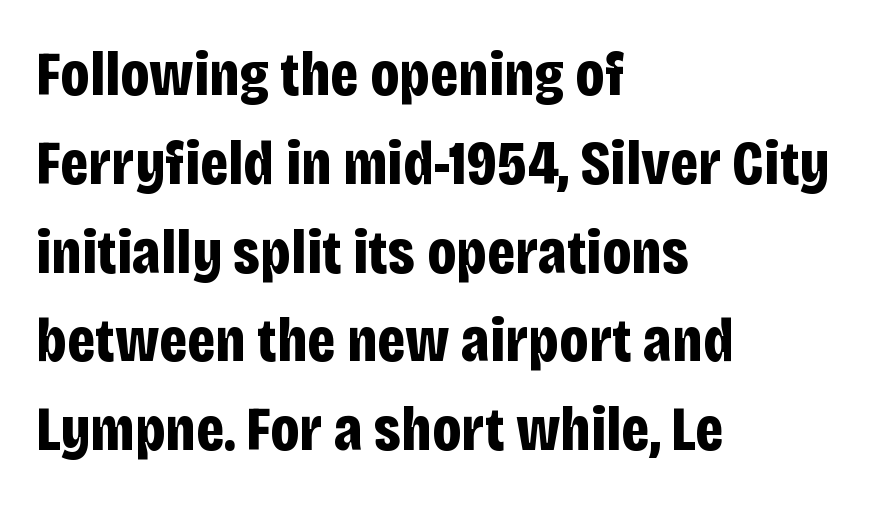
Q: Is the text bold? A: Yes.
Q: Is the text italic (slanted)? A: No, it is upright.
Q: Is the typeface a serif or a sans-serif typeface? A: Sans-serif.
Q: Is the text underlined? A: No.
Q: How is the paragraph aligned? A: Left-aligned.
Q: Is the spacing between letters normal or unusually wide? A: Normal.
Q: Is the spacing between lines tight, normal or loose? A: Normal.
Q: Width (condensed, normal, or wide)? A: Condensed.
Q: Stroke contrast? A: Low.
Q: x-height? A: Large.
Q: Monospaced? A: No.
